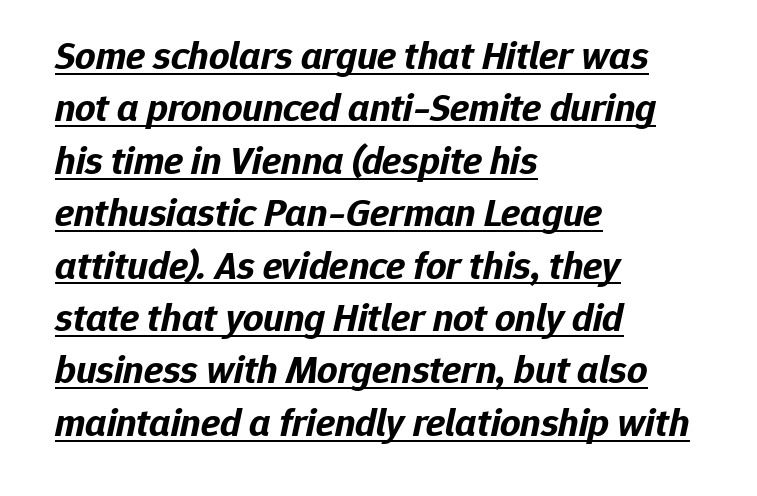
The image shows 40 px bold type, italic (leaning right); set left-aligned, normal line spacing (1.31x), normal letter spacing, underlined; low stroke contrast and a medium x-height.
